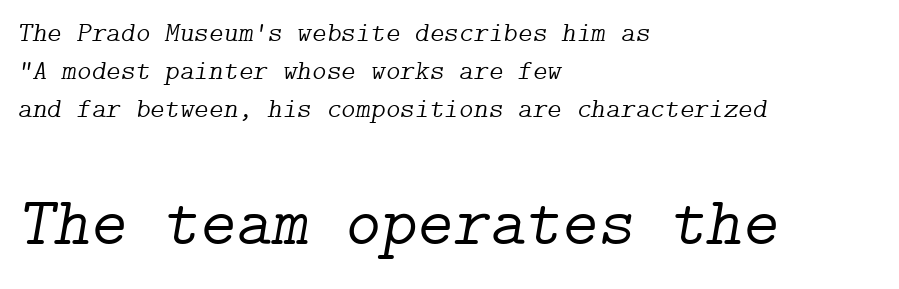
The image shows 69 px light serif type, italic (leaning right); set left-aligned, normal line spacing (1.36x), normal letter spacing, not underlined; the second (bottom) block is 2.46x larger; low stroke contrast and a medium x-height.
